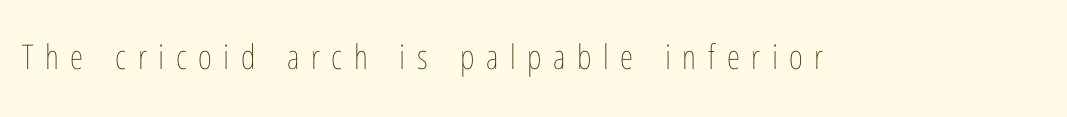
Nope, not italic — everything's standing straight. No extra ink here — the face is not bold. Think of a printed novel: that variable character pitch is what you see here. Anything drawn beneath the words? Only blank space.
